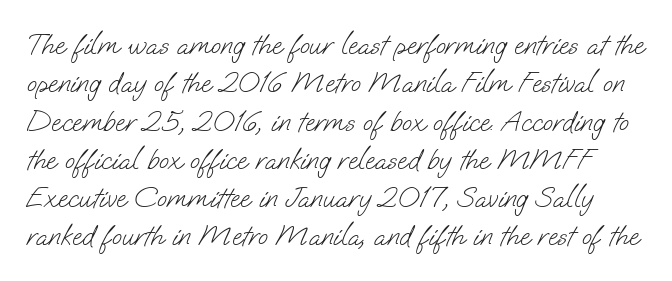
The foot of each line stays bare and open. Character widths vary here, with narrow letters taking less room than wide ones. A typesetter would label this face a sans. Students, note that the glyphs here touch the page at normal intervals. Horizontal bands of white between lines are of average thickness. Is the stroke heavy? The answer is a plain regular-or-lighter.
